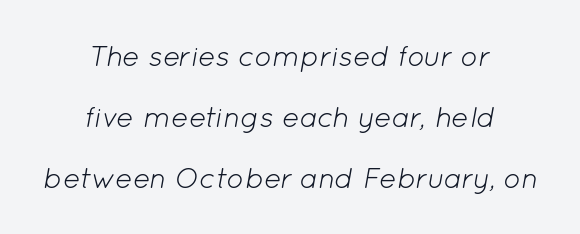
Look at the tracking — it's just the regular setting, nothing added. Notice how the passage keeps no hard edge, just a central spine. Each letter keeps its own natural width here, so spacing adapts to shape. The lines are spread far apart with generous leading. The letters are slanted; this is an italic face. Just letters on the line, the space beneath them empty.
